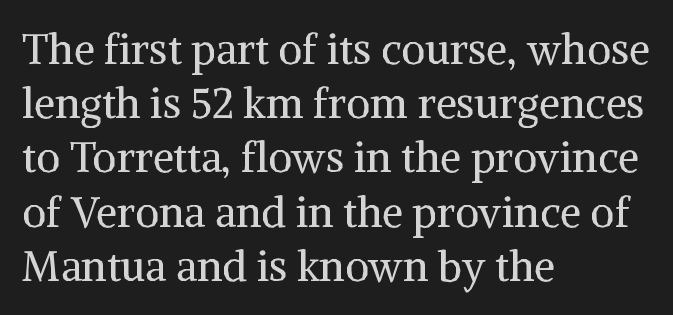
{"serif": "yes", "italic": "no", "bold": "no", "weight": "regular", "width": "normal", "stroke_contrast": "medium", "x_height": "medium", "monospaced": "no", "underline": "no", "align": "left", "line_spacing": "normal", "line_spacing_ratio": 1.29, "letter_spacing": "normal", "letter_spacing_em": 0.0, "glyph_px": 42}
